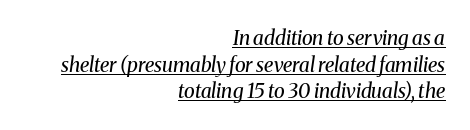
Q: Is the text bold? A: No.
Q: Is the text italic (slanted)? A: Yes, it leans right by about 8 degrees.
Q: Is the text underlined? A: Yes.
Q: How is the paragraph aligned? A: Right-aligned.
Q: Is the spacing between letters normal or unusually wide? A: Normal.
Q: Is the spacing between lines tight, normal or loose? A: Normal.
